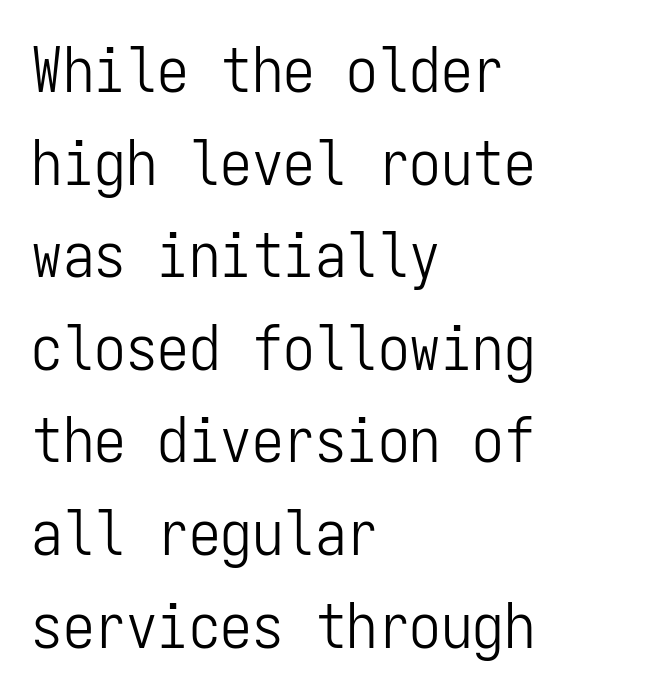
The image shows 63 px light, condensed sans-serif type, upright, monospaced; set left-aligned, normal line spacing (1.47x), normal letter spacing, not underlined; low stroke contrast and a medium x-height.
